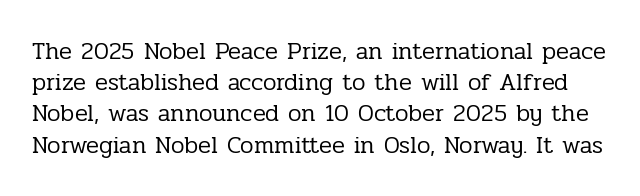
The image shows 24 px text type, upright; set normal line spacing (1.3x), normal letter spacing, not underlined.
